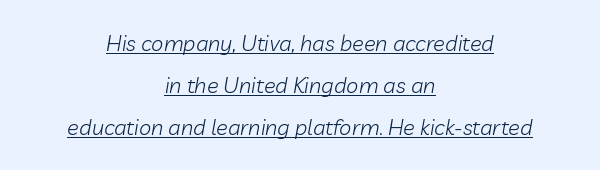
{"italic": "yes", "lean": "right", "slant_degrees": 10, "bold": "no", "underline": "yes", "align": "center", "line_spacing": "loose", "line_spacing_ratio": 1.92, "letter_spacing": "normal", "letter_spacing_em": 0.0, "glyph_px": 22}
